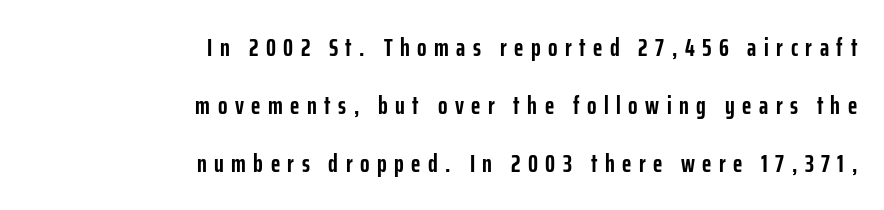
You can tell it's not italic because the verticals are truly vertical. The gaps between neighbouring characters are conspicuously large. Pretty heavy lettering here — definitely bold. Line spacing here is loose. Visually the block forms a straight wall on the right and a jagged coastline on the left.
